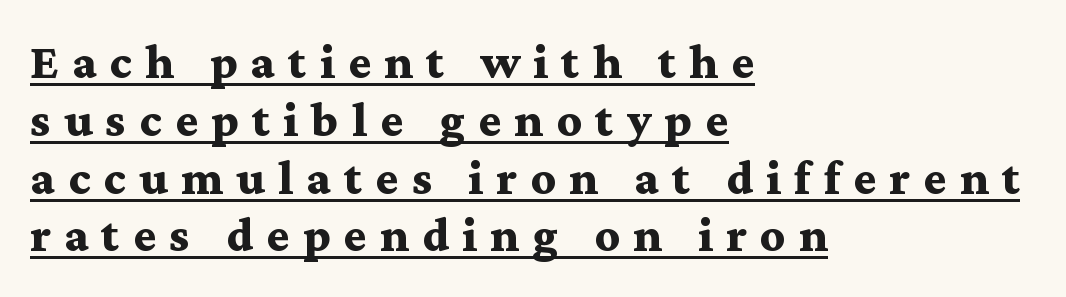
The image shows 49 px bold, wide serif type, upright; set left-aligned, line spacing 1.18x, unusually wide letter spacing (+0.27 em), underlined; medium stroke contrast and a medium x-height.
